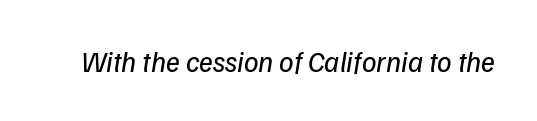
The image shows 29 px regular-weight sans-serif type; set normal letter spacing, not underlined; low stroke contrast and a medium x-height.
